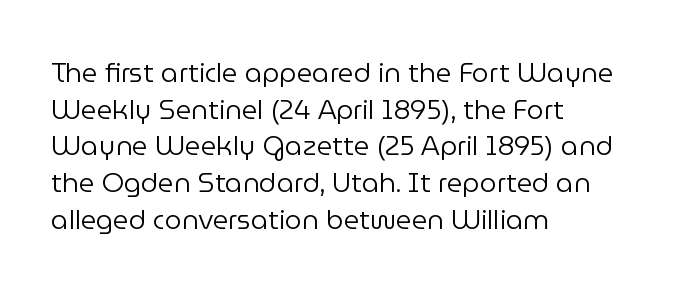
{"italic": "no", "bold": "no", "underline": "no", "align": "left", "line_spacing": "normal", "line_spacing_ratio": 1.36, "letter_spacing": "normal", "letter_spacing_em": 0.0, "glyph_px": 27}
